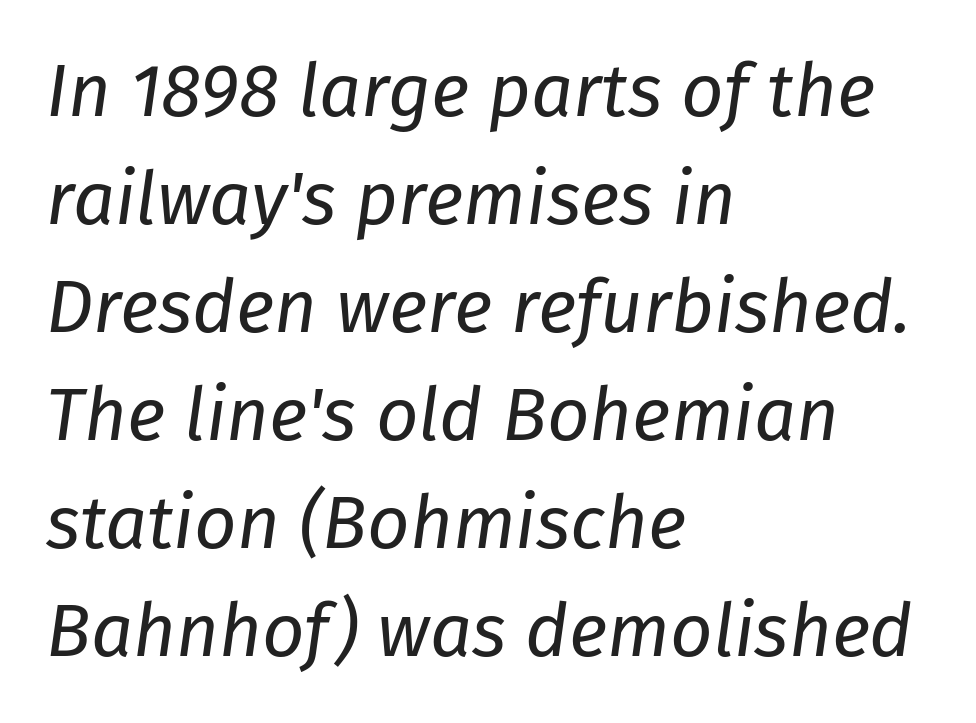
Q: Is the text bold? A: No.
Q: Is the text italic (slanted)? A: Yes, it leans right by about 8 degrees.
Q: Is the text underlined? A: No.
Q: How is the paragraph aligned? A: Left-aligned.
Q: Is the spacing between letters normal or unusually wide? A: Normal.
Q: Is the spacing between lines tight, normal or loose? A: Normal.
Q: Width (condensed, normal, or wide)? A: Normal.
Q: Stroke contrast? A: Low.
Q: x-height? A: Medium.
Q: Monospaced? A: No.
